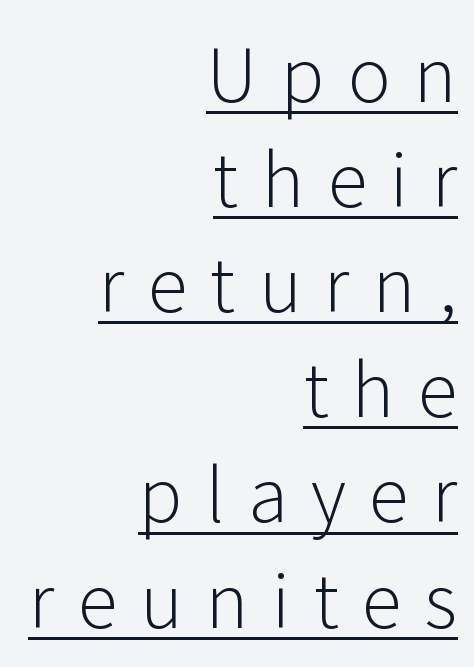
The words here are underlined. Weight: regular or lighter. The axis of the letterforms is exactly vertical. The type is letterspaced generously, with wide tracking.
